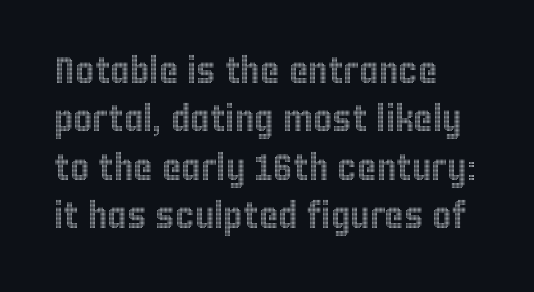
Q: Is the text italic (slanted)? A: No, it is upright.
Q: Is the text underlined? A: No.
Q: How is the paragraph aligned? A: Left-aligned.
Q: Is the spacing between letters normal or unusually wide? A: Normal.
Q: Is the spacing between lines tight, normal or loose? A: Normal.
Q: Width (condensed, normal, or wide)? A: Condensed.
Q: x-height? A: Large.
Q: Monospaced? A: No.
